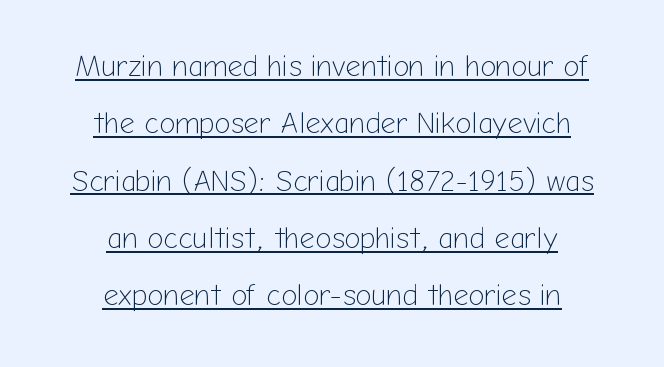
The image shows 30 px light sans-serif type, upright; set centered, loose line spacing (1.91x), normal letter spacing, underlined; low stroke contrast and a medium x-height.
